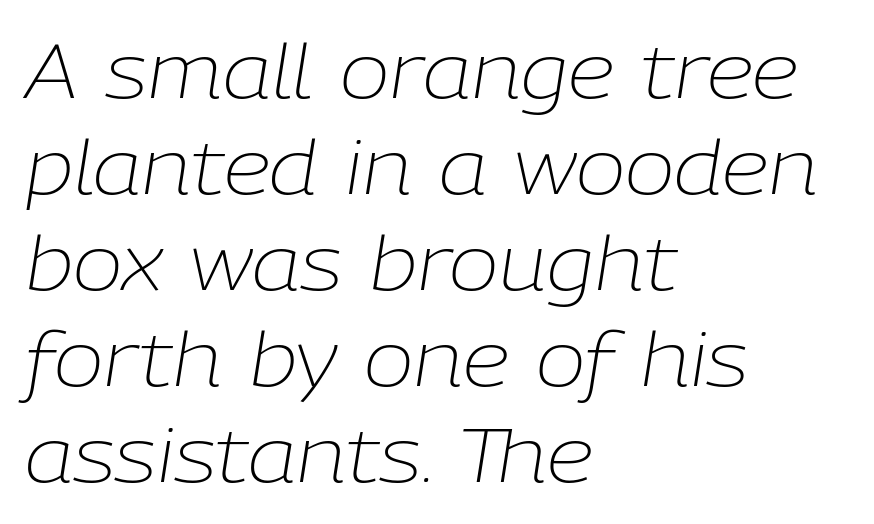
Honestly, there is no underline to notice here at all. The tracking reads as untouched default to a designer's eye. Nothing heavy about these letters — not bold at all. Here the designer chose a conventional face with non-uniform glyph widths. Reading down the block, your eye returns to a fixed left position each line. Regarding leading, the lines here are spaced in the standard way.
